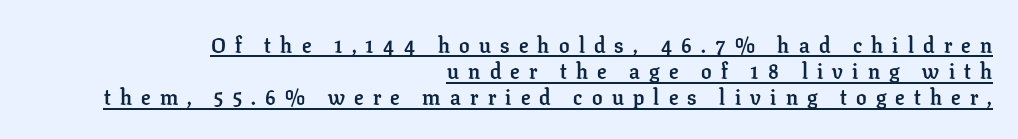
Q: Is the text bold? A: Yes.
Q: Is the text italic (slanted)? A: No, it is upright.
Q: Is the text underlined? A: Yes.
Q: How is the paragraph aligned? A: Right-aligned.
Q: Is the spacing between letters normal or unusually wide? A: Unusually wide.
Q: Is the spacing between lines tight, normal or loose? A: Normal.
